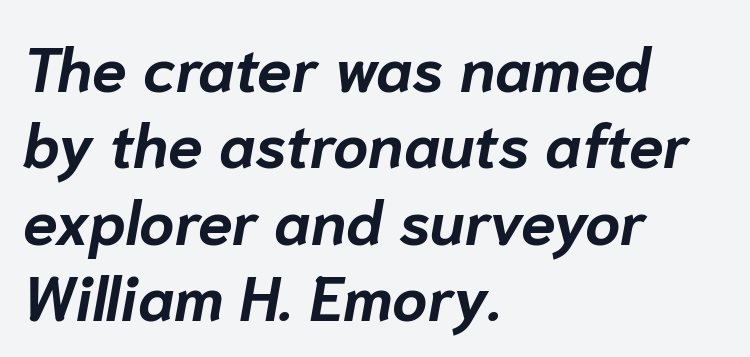
Is this a fixed-width face? No — the glyphs have proportional, varying widths. Visually the block forms a straight wall on the left and a jagged coastline on the right. The glyphs look as if they've been sheared to an angle. Just letters on the line, the space beneath them empty. Each glyph is drawn with heavy, bold strokes.
